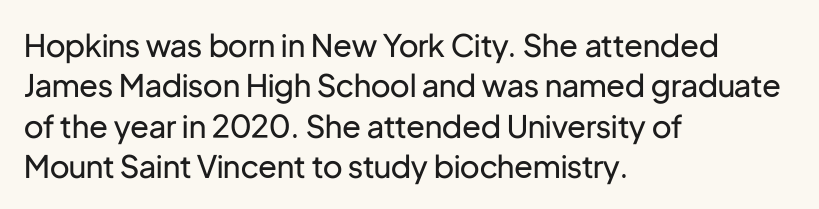
The image shows 31 px regular-weight sans-serif type, upright; set left-aligned, normal line spacing (1.3x), normal letter spacing, not underlined; low stroke contrast and a medium x-height.
